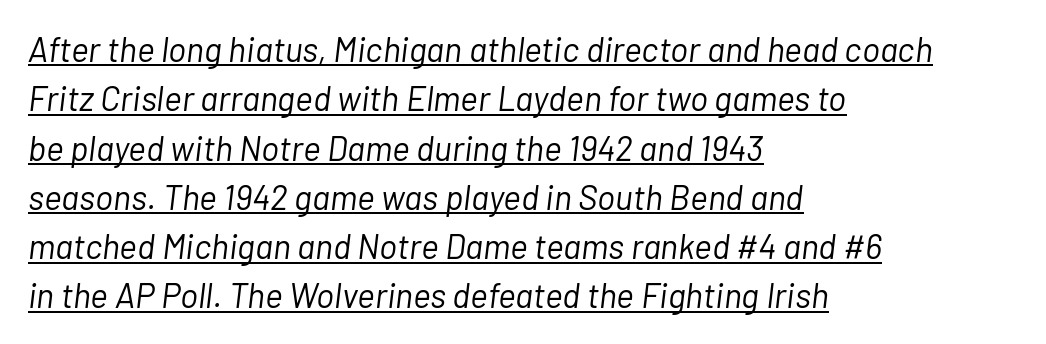
Q: Is the text bold? A: No.
Q: Is the text italic (slanted)? A: Yes, it leans right by about 7 degrees.
Q: Is the text underlined? A: Yes.
Q: How is the paragraph aligned? A: Left-aligned.
Q: Is the spacing between letters normal or unusually wide? A: Normal.
Q: Is the spacing between lines tight, normal or loose? A: Normal.
Q: Width (condensed, normal, or wide)? A: Normal.
Q: Stroke contrast? A: Low.
Q: x-height? A: Medium.
Q: Monospaced? A: No.
